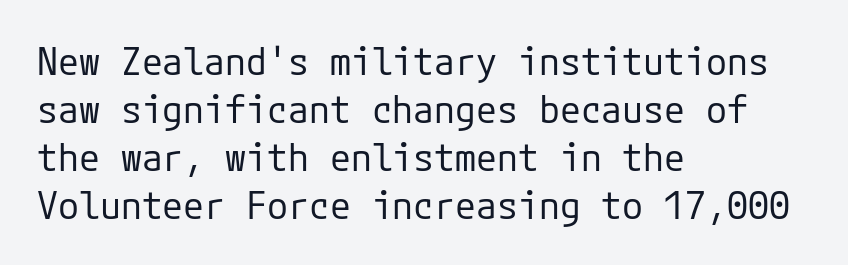
{"serif": "no", "italic": "no", "bold": "no", "weight": "regular", "width": "normal", "stroke_contrast": "low", "x_height": "medium", "underline": "no", "align": "left", "line_spacing": "normal", "line_spacing_ratio": 1.26, "letter_spacing": "normal", "letter_spacing_em": 0.0, "glyph_px": 38}
